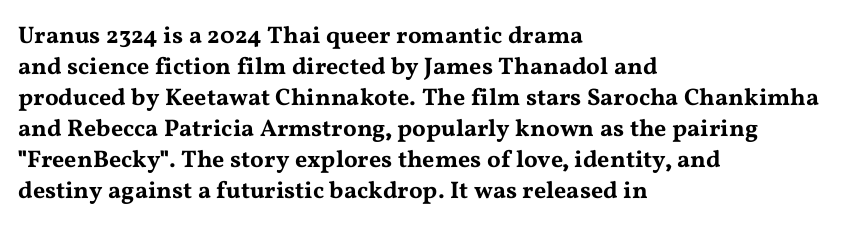
Q: Is the text italic (slanted)? A: No, it is upright.
Q: Is the text underlined? A: No.
Q: How is the paragraph aligned? A: Left-aligned.
Q: Is the spacing between letters normal or unusually wide? A: Normal.
Q: Is the spacing between lines tight, normal or loose? A: Normal.
